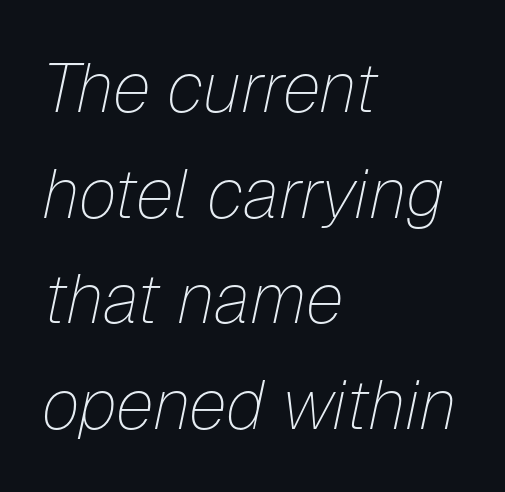
Q: Is the text bold? A: No.
Q: Is the text italic (slanted)? A: Yes, it leans right by about 12 degrees.
Q: Is the text underlined? A: No.
Q: How is the paragraph aligned? A: Left-aligned.
Q: Is the spacing between letters normal or unusually wide? A: Normal.
Q: Is the spacing between lines tight, normal or loose? A: Normal.
Q: Width (condensed, normal, or wide)? A: Normal.
Q: Stroke contrast? A: Low.
Q: x-height? A: Medium.
Q: Monospaced? A: No.
